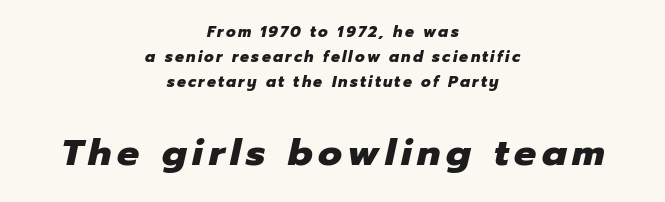
The image shows 37 px heavy type, italic (leaning right); set centered, normal line spacing (1.66x), not underlined; the second (bottom) block is 2.47x larger; low stroke contrast and a medium x-height.
